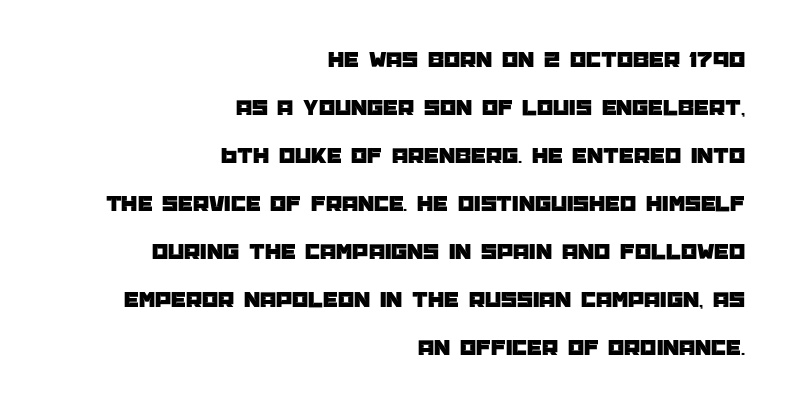
Every character sits straight up, as roman type does. Horizontal alignment here is rightward, an uncommon choice for prose. Look at the tracking — it's just the regular setting, nothing added. Vertical spacing — loose. A clean baseline with only descenders dipping below it.
